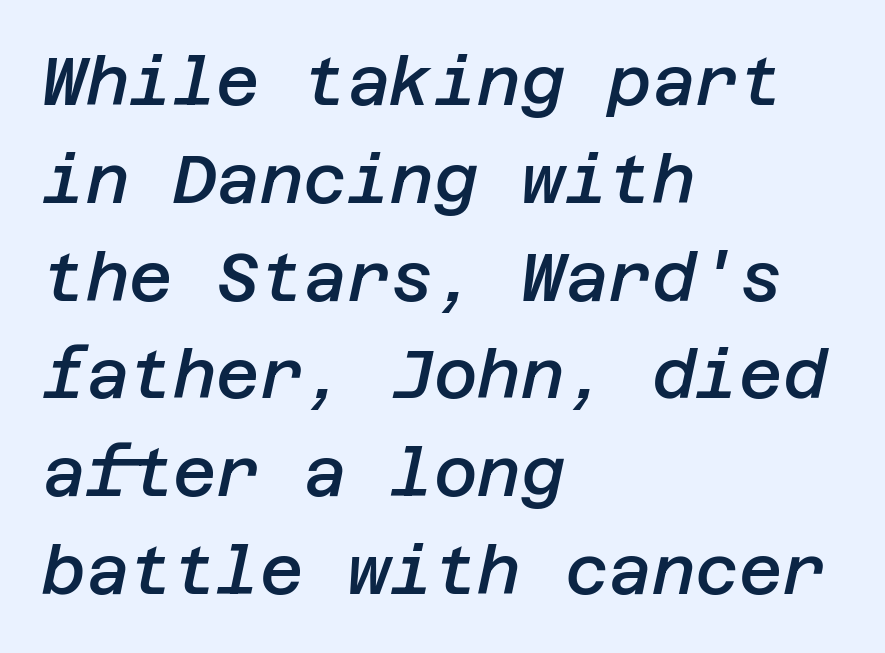
Q: Is the text bold? A: Semi-bold.
Q: Is the text italic (slanted)? A: Yes, it leans right by about 12 degrees.
Q: Is the text underlined? A: No.
Q: How is the paragraph aligned? A: Left-aligned.
Q: Is the spacing between letters normal or unusually wide? A: Normal.
Q: Is the spacing between lines tight, normal or loose? A: Normal.
Q: Width (condensed, normal, or wide)? A: Normal.
Q: Stroke contrast? A: Low.
Q: x-height? A: Large.
